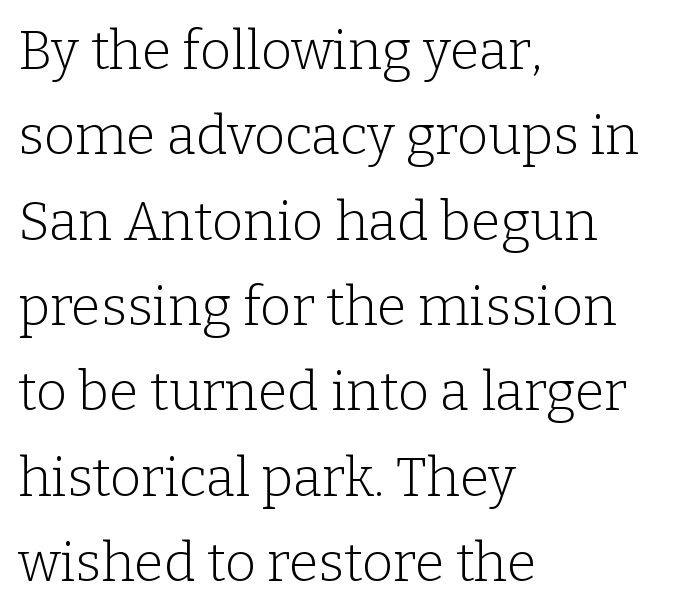
Q: Is the text bold? A: No.
Q: Is the text italic (slanted)? A: No, it is upright.
Q: Is the typeface a serif or a sans-serif typeface? A: Serif.
Q: Is the text underlined? A: No.
Q: How is the paragraph aligned? A: Left-aligned.
Q: Is the spacing between letters normal or unusually wide? A: Normal.
Q: Is the spacing between lines tight, normal or loose? A: Normal.
Q: Width (condensed, normal, or wide)? A: Normal.
Q: Stroke contrast? A: Low.
Q: x-height? A: Medium.
Q: Monospaced? A: No.
